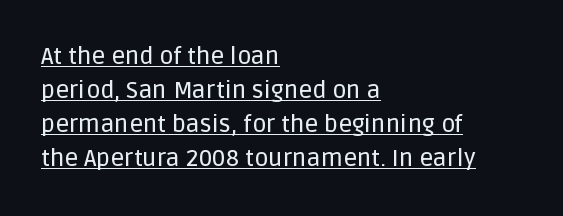
Q: Is the text italic (slanted)? A: No, it is upright.
Q: Is the text underlined? A: Yes.
Q: How is the paragraph aligned? A: Left-aligned.
Q: Is the spacing between letters normal or unusually wide? A: Normal.
Q: Is the spacing between lines tight, normal or loose? A: Normal.
